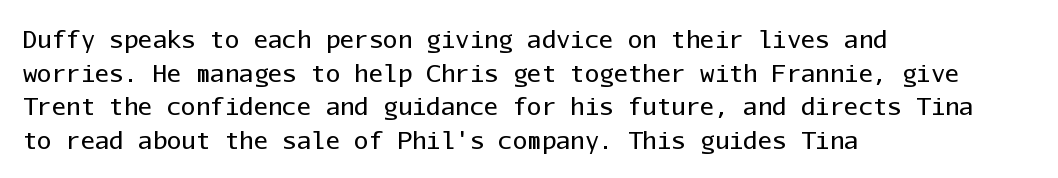
{"italic": "no", "bold": "no", "underline": "no", "align": "left", "line_spacing": "normal", "line_spacing_ratio": 1.4, "letter_spacing": "normal", "letter_spacing_em": 0.0, "glyph_px": 24}
